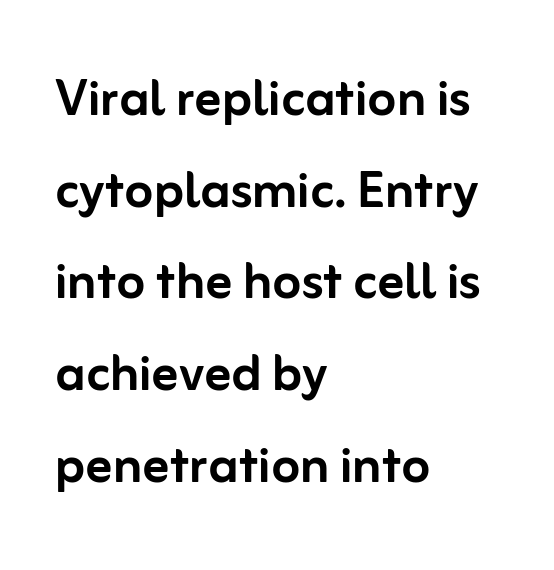
{"serif": "no", "italic": "no", "width": "normal", "stroke_contrast": "low", "x_height": "medium", "monospaced": "no", "underline": "no", "align": "left", "line_spacing": "normal", "line_spacing_ratio": 1.39, "letter_spacing": "normal", "letter_spacing_em": 0.0, "glyph_px": 66}
